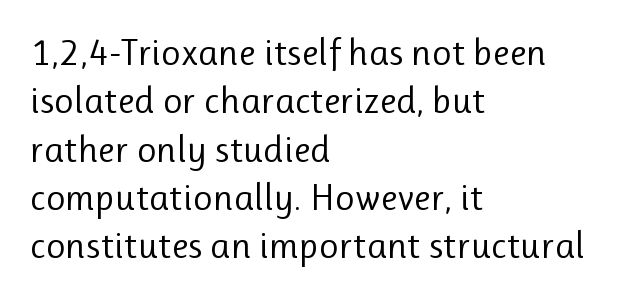
The lines in this sample share a left origin and differ only in where they stop. Counters stay open thanks to moderate or lighter strokes. Examine the stroke ends and you'll find no serifs. Caption: standard tracking, unaltered. The space beneath each line is pristine and unruled.
